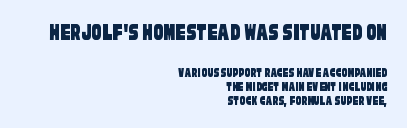
Q: Is the text underlined? A: No.
Q: How is the paragraph aligned? A: Right-aligned.
Q: Is the spacing between letters normal or unusually wide? A: Normal.
Q: Is the spacing between lines tight, normal or loose? A: Tight.
Q: Which block of text is set in a larger size, the first (top) or the second (bottom)? A: The first (top) one.
